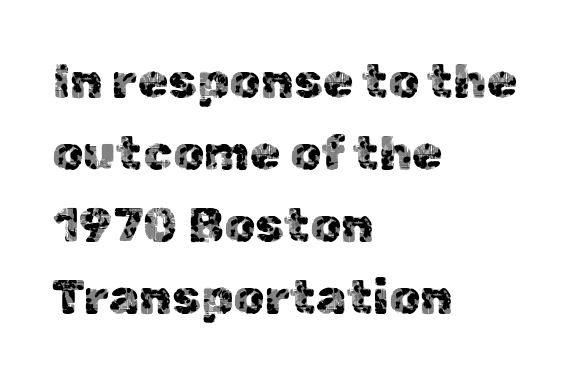
The letters advance in unequal steps, a hallmark of proportional type. In terms of posture, this sample is upright. Type style note: lacks serifs. Letter spacing: default. The paragraph has a hard left edge and a soft right edge.
